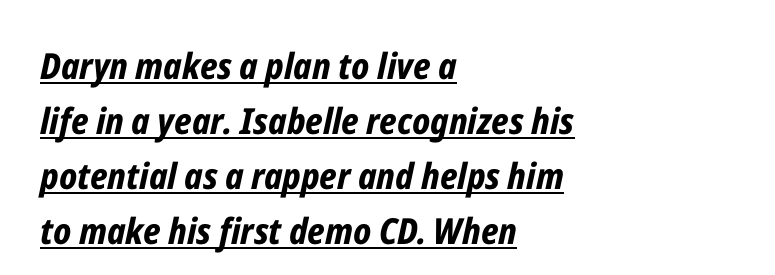
The image shows 36 px bold, condensed type, italic (leaning right); set left-aligned, normal line spacing (1.53x), normal letter spacing, underlined; low stroke contrast and a medium x-height.
